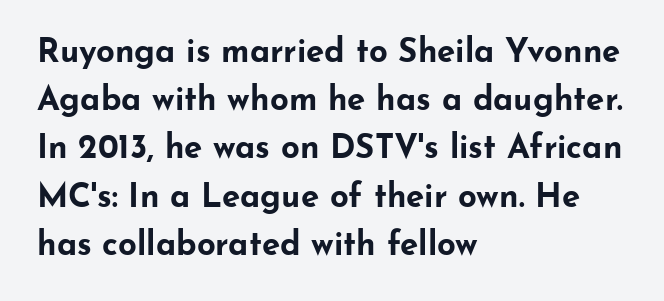
The image shows 33 px bold, wide sans-serif type, upright; set left-aligned, normal line spacing (1.46x), normal letter spacing, not underlined; low stroke contrast and a small x-height.
